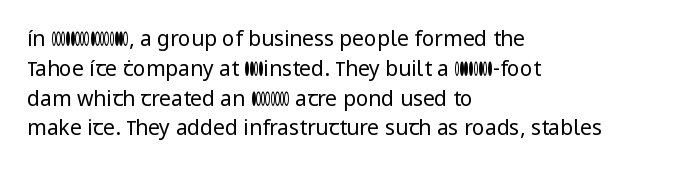
{"italic": "no", "bold": "no", "underline": "no", "align": "left", "line_spacing": "normal", "line_spacing_ratio": 1.42, "letter_spacing": "normal", "letter_spacing_em": 0.0, "glyph_px": 21}
